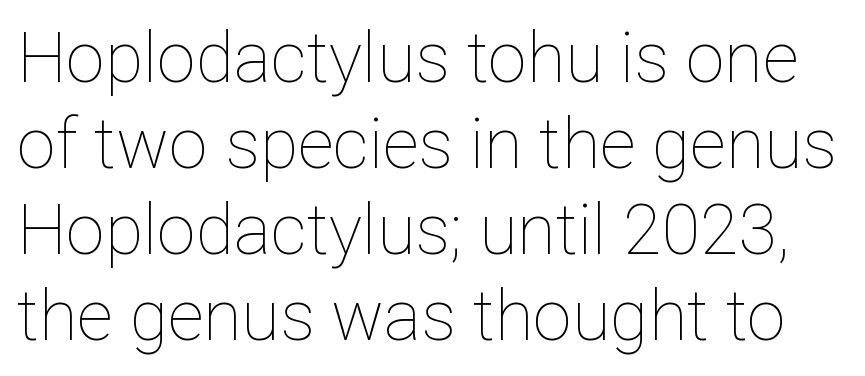
The image shows 70 px thin type, upright; set line spacing 1.23x, normal letter spacing, not underlined; low stroke contrast and a medium x-height.
